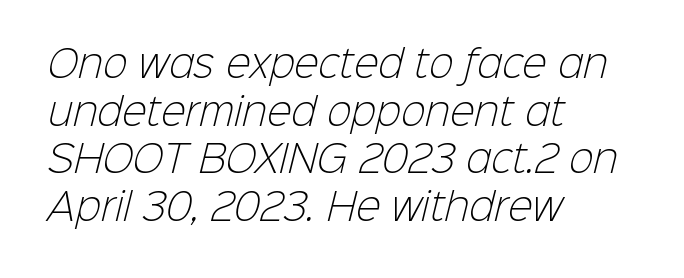
Q: Is the text bold? A: No.
Q: Is the typeface a serif or a sans-serif typeface? A: Sans-serif.
Q: Is the text underlined? A: No.
Q: How is the paragraph aligned? A: Left-aligned.
Q: Is the spacing between letters normal or unusually wide? A: Normal.
Q: Is the spacing between lines tight, normal or loose? A: Normal.
Q: Width (condensed, normal, or wide)? A: Normal.
Q: Stroke contrast? A: Low.
Q: x-height? A: Medium.
Q: Monospaced? A: No.
